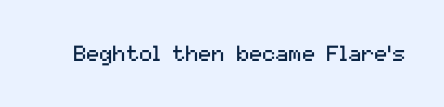
{"italic": "no", "bold": "no", "underline": "no", "letter_spacing": "normal", "letter_spacing_em": 0.0, "glyph_px": 22}
